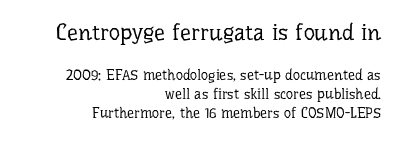
Posture: upright roman. Layout note: lines flush right. This rendering leaves character spacing at its baseline value. This sample keeps an unexceptional amount of space between lines. The space directly below the letters is spotless. Here the first block reads like a headline and the second like body copy.
